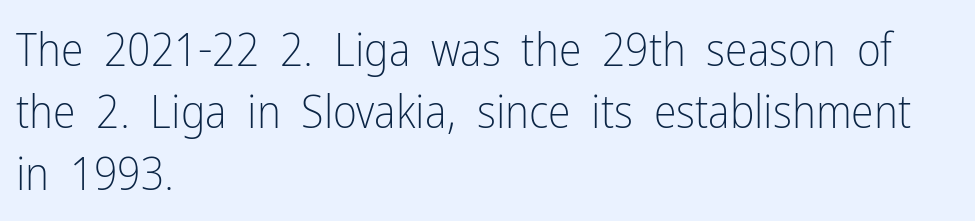
Style check: upright. The font is comparable to plain body text, perhaps lighter. The lines are quadded left. Each letter keeps its own natural width here, so spacing adapts to shape. Horizontal bands of white between lines are of average thickness. Is this a sans? Yes — the strokes have no serifs.
